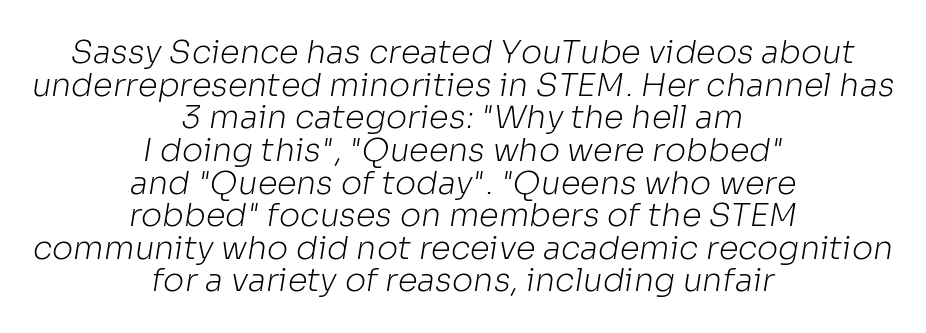
Vertically, the passage feels compressed, each row crowding the next. Look at the bottom of the vertical strokes: they stop flat, with no serifs. Words appear dense and cohesive because spacing is normal. No chunkiness to these letters — they're not bold. The strip under each line holds only bare page.
